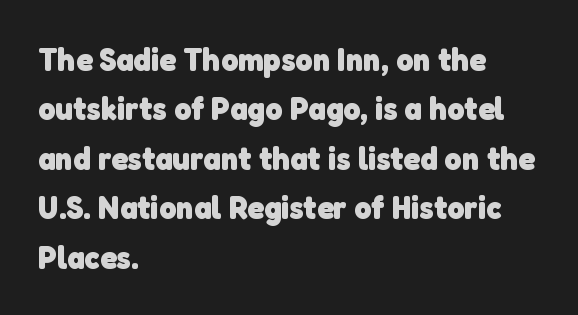
The passage shown is typed in a proportional face where columns would drift. Honestly, there is no underline to notice here at all. If you drew a ruler down the left edge, every line would touch it. Stroke terminals: plain, sans-serif.
